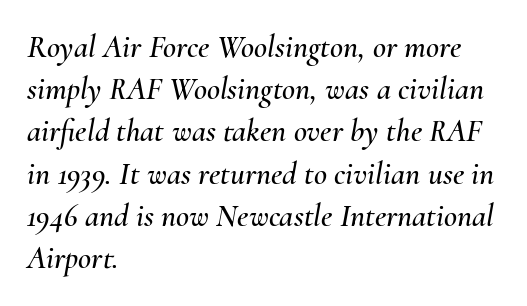
Q: Is the text italic (slanted)? A: Yes, it leans right by about 10 degrees.
Q: Is the text underlined? A: No.
Q: How is the paragraph aligned? A: Left-aligned.
Q: Is the spacing between letters normal or unusually wide? A: Normal.
Q: Is the spacing between lines tight, normal or loose? A: Normal.
Q: Width (condensed, normal, or wide)? A: Normal.
Q: Stroke contrast? A: Medium.
Q: x-height? A: Small.
Q: Monospaced? A: No.
